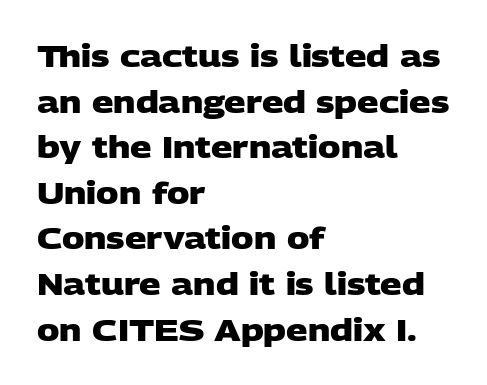
The image shows 30 px heavy, wide sans-serif type; set left-aligned, normal line spacing (1.52x), normal letter spacing, not underlined; low stroke contrast and a large x-height.
